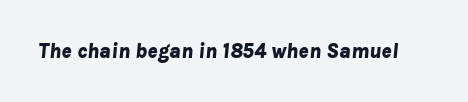
{"italic": "yes", "lean": "right", "slant_degrees": 8, "bold": "yes", "underline": "no", "letter_spacing": "normal", "letter_spacing_em": 0.0, "glyph_px": 21}
